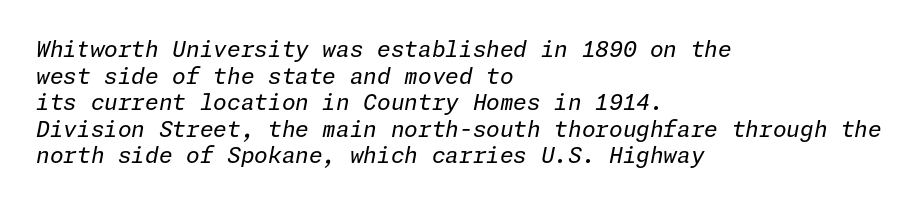
Q: Is the text bold? A: No.
Q: Is the text italic (slanted)? A: Yes, it leans right by about 11 degrees.
Q: Is the text underlined? A: No.
Q: How is the paragraph aligned? A: Left-aligned.
Q: Is the spacing between letters normal or unusually wide? A: Normal.
